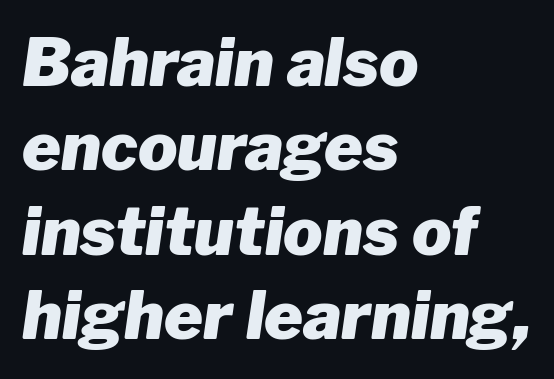
The image shows 66 px heavy type, italic (leaning right); set left-aligned, normal line spacing (1.28x), normal letter spacing, not underlined; low stroke contrast and a medium x-height.
